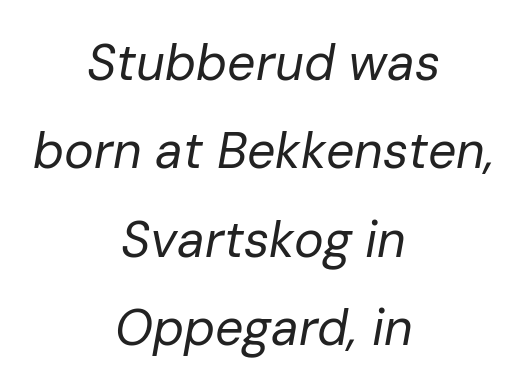
The strip under each line holds only bare page. The compositor balanced each line on the midline. Vertical stems look standard width or narrower in stroke. The letterforms sit shoulder to shoulder at normal distance. Is this a fixed-width face? No — the glyphs have proportional, varying widths. This is oblique type, the kind used for emphasis or titles.
